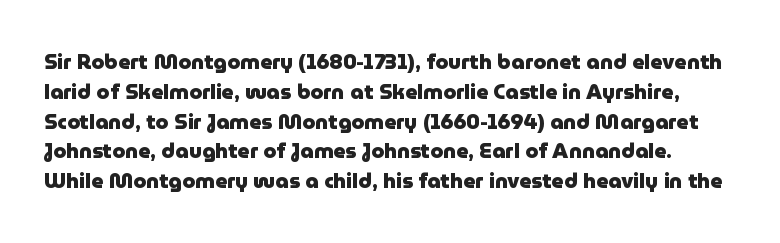
{"italic": "no", "bold": "yes", "underline": "no", "line_spacing": "normal", "line_spacing_ratio": 1.42, "letter_spacing": "normal", "letter_spacing_em": 0.0, "glyph_px": 21}
